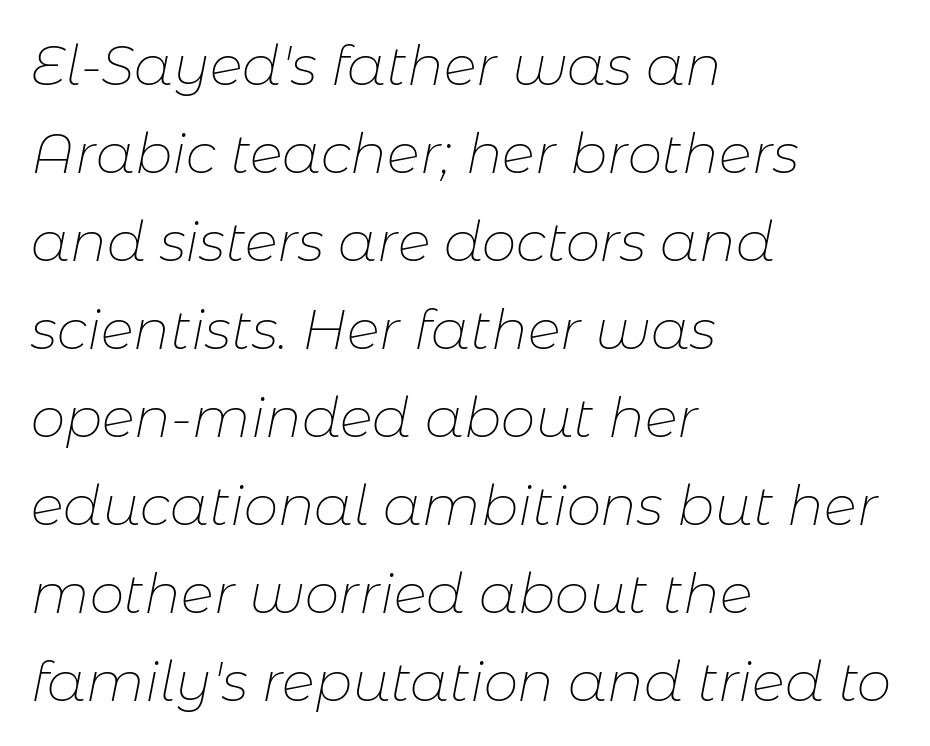
Does the leading feel generous? No, just average. Descenders hang freely into open space. Letter spacing: default. The typeface has the unassuming heft of standard copy or less. The passage is arranged the way most books set body copy — flush left.
